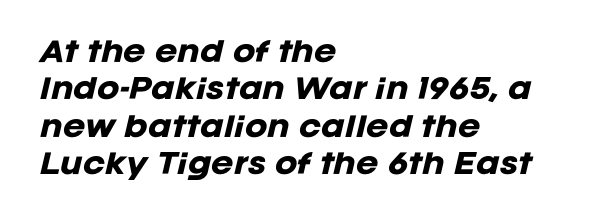
The image shows 27 px bold type, italic (leaning right); set left-aligned, normal line spacing (1.38x), normal letter spacing, not underlined.
